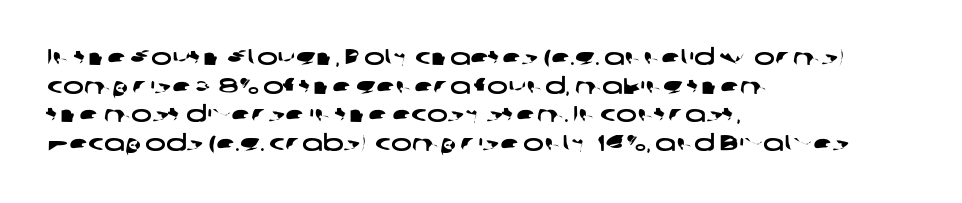
{"underline": "no", "align": "left", "line_spacing": "normal", "line_spacing_ratio": 1.3, "letter_spacing": "normal", "letter_spacing_em": 0.0, "glyph_px": 22}
